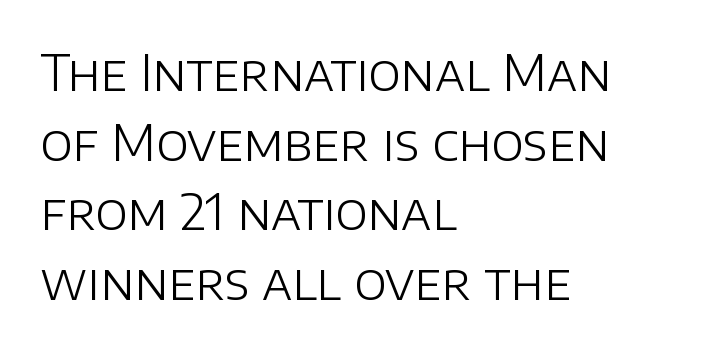
Q: Is the text bold? A: No.
Q: Is the text italic (slanted)? A: No, it is upright.
Q: Is the typeface a serif or a sans-serif typeface? A: Sans-serif.
Q: Is the text underlined? A: No.
Q: How is the paragraph aligned? A: Left-aligned.
Q: Is the spacing between letters normal or unusually wide? A: Normal.
Q: Is the spacing between lines tight, normal or loose? A: Normal.
Q: Width (condensed, normal, or wide)? A: Normal.
Q: Stroke contrast? A: Low.
Q: x-height? A: Large.
Q: Monospaced? A: No.
